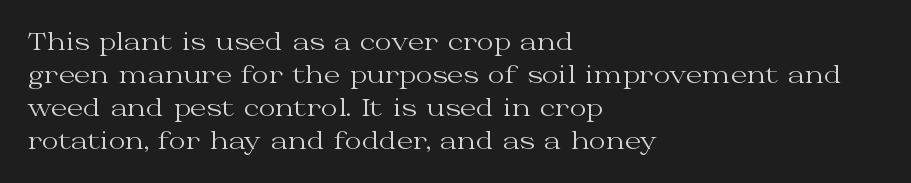
{"italic": "no", "bold": "no", "underline": "no", "align": "left", "line_spacing": "normal", "line_spacing_ratio": 1.43, "letter_spacing": "normal", "letter_spacing_em": 0.0, "glyph_px": 23}
